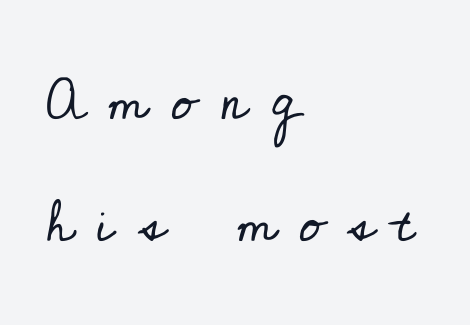
{"serif": "yes", "bold": "no", "weight": "regular", "width": "normal", "stroke_contrast": "low", "x_height": "small", "monospaced": "no", "underline": "no", "align": "left", "line_spacing": "loose", "line_spacing_ratio": 2.1, "letter_spacing": "wide", "letter_spacing_em": 0.39, "glyph_px": 58}
